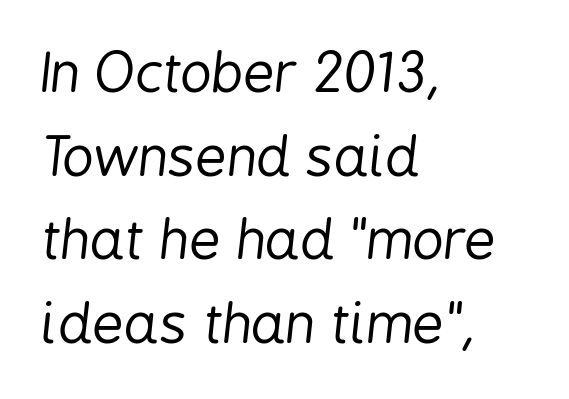
The image shows 55 px regular-weight, condensed type, italic (leaning right); set left-aligned, normal line spacing (1.52x), normal letter spacing, not underlined; low stroke contrast and a medium x-height.
